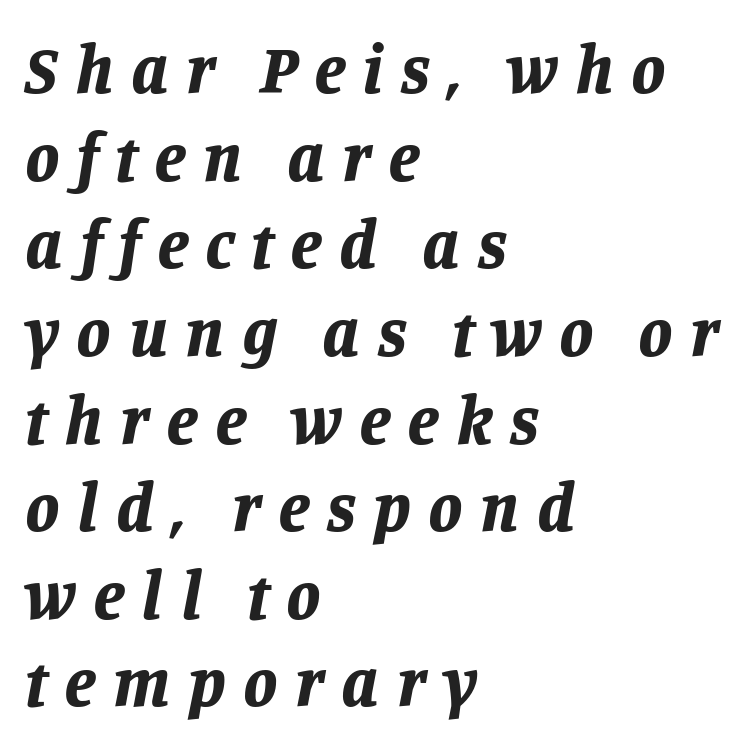
{"italic": "yes", "lean": "right", "slant_degrees": 11, "bold": "yes", "weight": "bold", "width": "normal", "stroke_contrast": "low", "x_height": "large", "monospaced": "no", "underline": "no", "align": "left", "line_spacing": "normal", "line_spacing_ratio": 1.27, "letter_spacing": "wide", "letter_spacing_em": 0.25, "glyph_px": 69}
